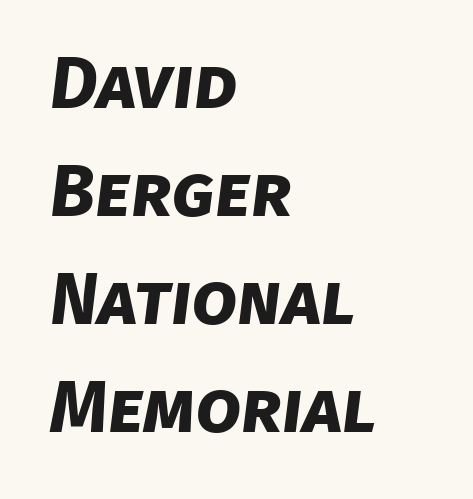
This rendering features lettering with no underline. Leading matches the norm, producing a regular column. The rendering uses a bold face; every stroke is thick and dark. You could not count columns in this text — the font is proportionally spaced. Casual observation: everything's shoved over to the left. The horizontal fit of the characters is conventional and even.
